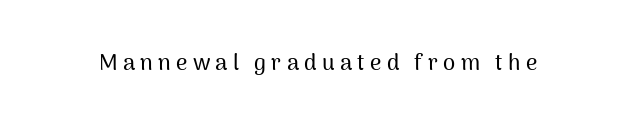
{"italic": "no", "underline": "no", "letter_spacing": "wide", "letter_spacing_em": 0.24, "glyph_px": 22}
